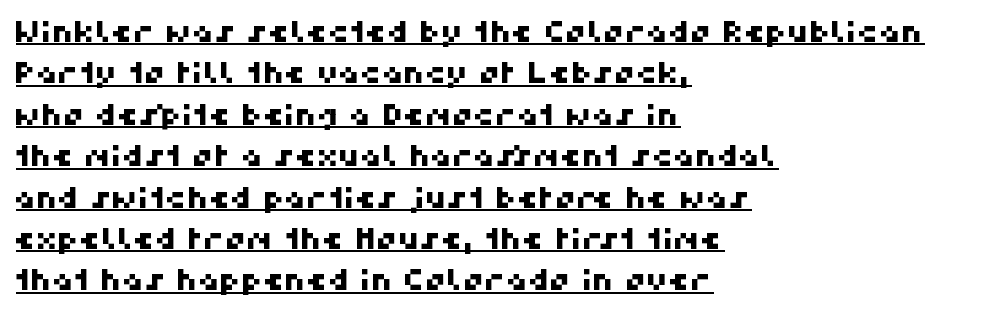
Q: Is the typeface a serif or a sans-serif typeface? A: Sans-serif.
Q: Is the text underlined? A: Yes.
Q: How is the paragraph aligned? A: Left-aligned.
Q: Is the spacing between letters normal or unusually wide? A: Normal.
Q: Is the spacing between lines tight, normal or loose? A: Normal.
Q: Width (condensed, normal, or wide)? A: Normal.
Q: Stroke contrast? A: High.
Q: x-height? A: Medium.
Q: Monospaced? A: No.
